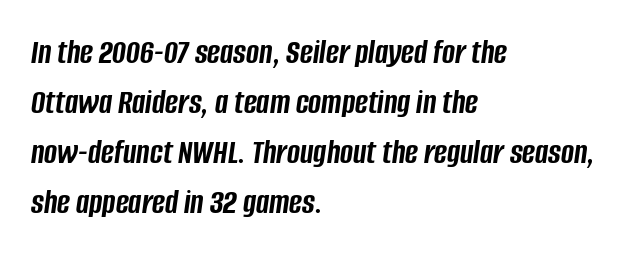
{"italic": "yes", "lean": "right", "slant_degrees": 8, "bold": "yes", "weight": "semibold", "width": "condensed", "stroke_contrast": "low", "x_height": "large", "monospaced": "no", "underline": "no", "align": "left", "line_spacing": "normal", "line_spacing_ratio": 1.43, "letter_spacing": "normal", "letter_spacing_em": 0.0, "glyph_px": 35}
